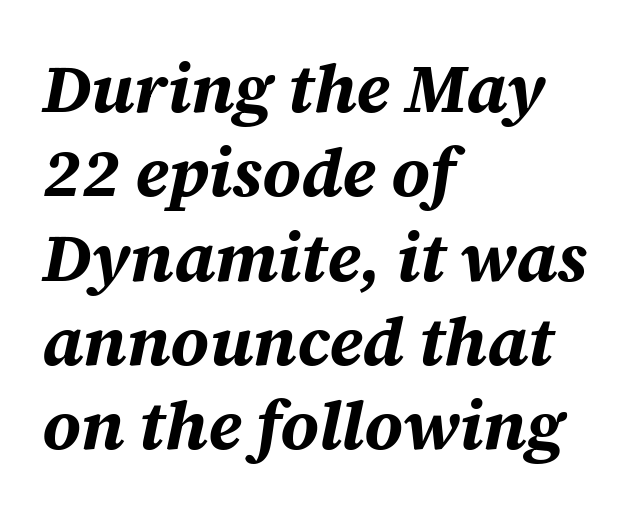
Q: Is the text bold? A: Yes.
Q: Is the text italic (slanted)? A: Yes, it leans right by about 12 degrees.
Q: Is the text underlined? A: No.
Q: How is the paragraph aligned? A: Left-aligned.
Q: Is the spacing between letters normal or unusually wide? A: Normal.
Q: Width (condensed, normal, or wide)? A: Normal.
Q: Stroke contrast? A: Medium.
Q: x-height? A: Large.
Q: Monospaced? A: No.
